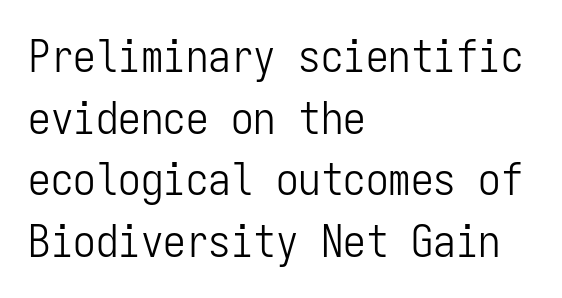
Tall strokes in this sample are plumb rather than angled. The type is set solid horizontally, with unmodified tracking. Unmarked baselines from the first word to the last. Leftover space on each line is placed entirely after the last word. These lines are rendered in a fixed-pitch font. The font sits on the lighter half of the weight spectrum, regular included.
